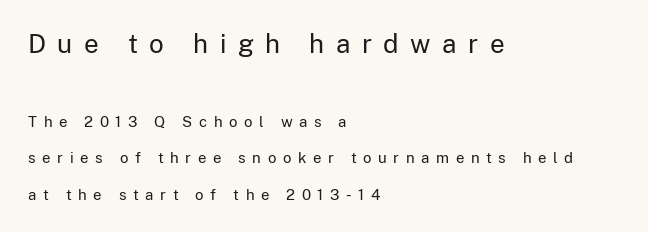
The image shows 26 px text type, upright; set left-aligned, loose line spacing (2.43x), unusually wide letter spacing (+0.44 em), not underlined; the first (top) block is 1.73x larger.
